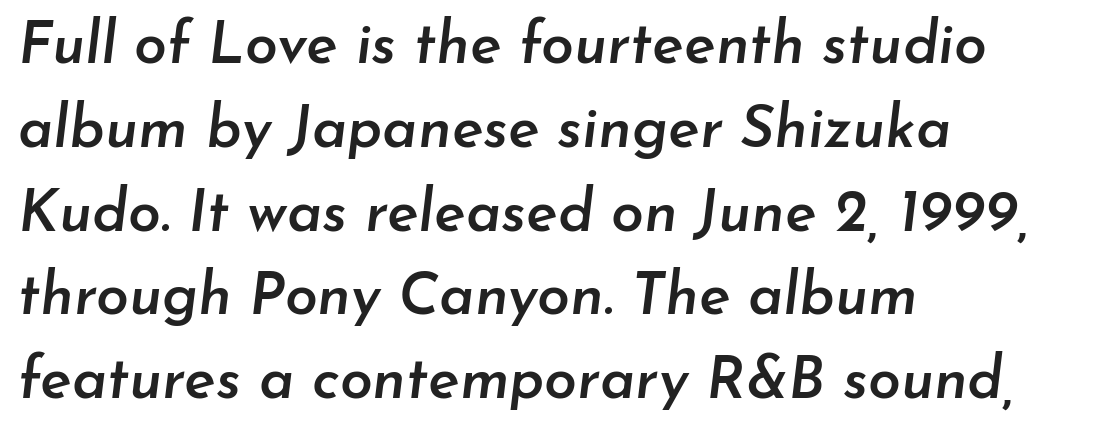
{"italic": "yes", "lean": "right", "slant_degrees": 7, "bold": "semi", "weight": "semibold", "width": "normal", "stroke_contrast": "low", "x_height": "small", "monospaced": "no", "underline": "no", "align": "left", "line_spacing": "normal", "line_spacing_ratio": 1.42, "letter_spacing": "normal", "letter_spacing_em": 0.0, "glyph_px": 59}
